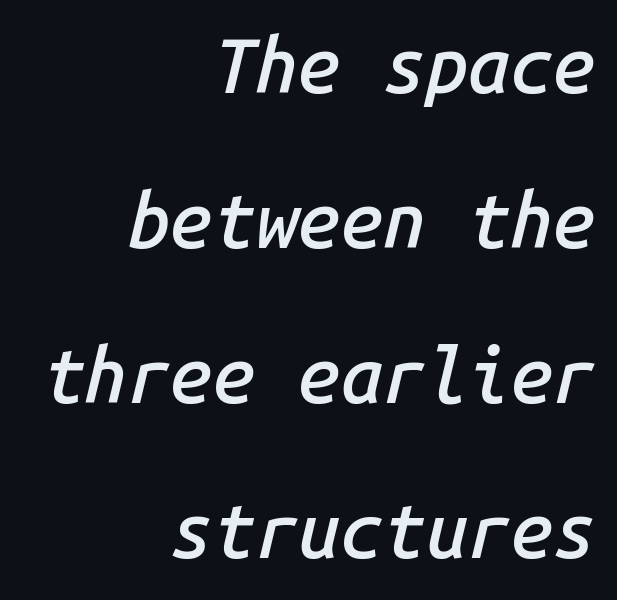
Q: Is the text bold? A: Semi-bold.
Q: Is the text italic (slanted)? A: Yes, it leans right by about 14 degrees.
Q: Is the text underlined? A: No.
Q: How is the paragraph aligned? A: Right-aligned.
Q: Is the spacing between letters normal or unusually wide? A: Normal.
Q: Is the spacing between lines tight, normal or loose? A: Loose.
Q: Width (condensed, normal, or wide)? A: Normal.
Q: Stroke contrast? A: Low.
Q: x-height? A: Medium.
Q: Monospaced? A: Yes.
